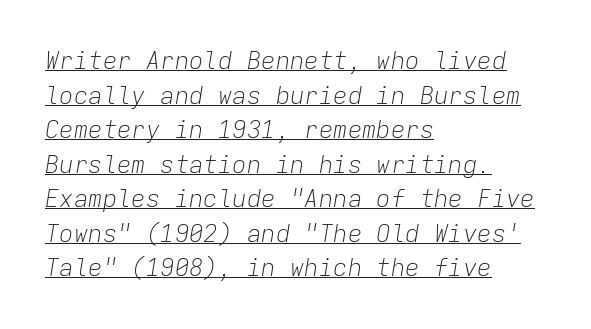
The image shows 24 px text type, italic (leaning right); set left-aligned, normal line spacing (1.44x), normal letter spacing, underlined.
